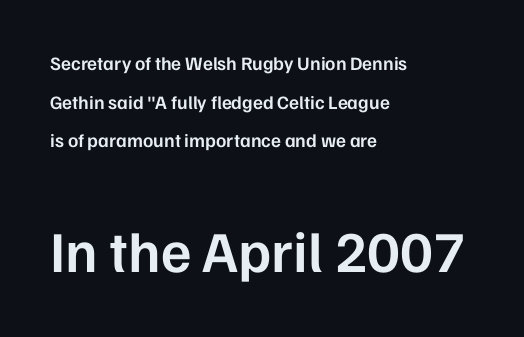
Q: Is the text bold? A: Semi-bold.
Q: Is the text italic (slanted)? A: No, it is upright.
Q: Is the typeface a serif or a sans-serif typeface? A: Sans-serif.
Q: Is the text underlined? A: No.
Q: How is the paragraph aligned? A: Left-aligned.
Q: Is the spacing between letters normal or unusually wide? A: Normal.
Q: Is the spacing between lines tight, normal or loose? A: Loose.
Q: Which block of text is set in a larger size, the first (top) or the second (bottom)? A: The second (bottom) one.
Q: Width (condensed, normal, or wide)? A: Normal.
Q: Stroke contrast? A: Low.
Q: x-height? A: Medium.
Q: Monospaced? A: No.
